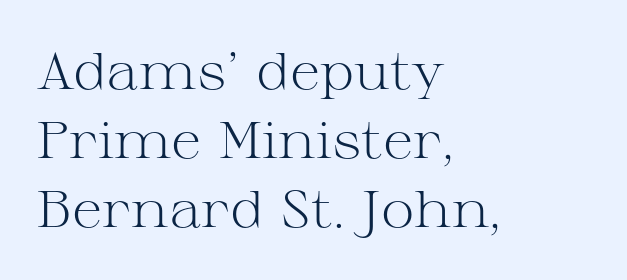
Q: Is the text bold? A: No.
Q: Is the text italic (slanted)? A: No, it is upright.
Q: Is the typeface a serif or a sans-serif typeface? A: Serif.
Q: Is the text underlined? A: No.
Q: How is the paragraph aligned? A: Left-aligned.
Q: Is the spacing between letters normal or unusually wide? A: Normal.
Q: Is the spacing between lines tight, normal or loose? A: Normal.
Q: Width (condensed, normal, or wide)? A: Wide.
Q: Stroke contrast? A: Medium.
Q: x-height? A: Medium.
Q: Monospaced? A: No.
